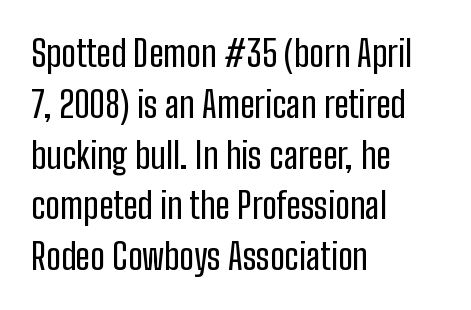
{"serif": "no", "italic": "no", "width": "condensed", "stroke_contrast": "low", "x_height": "medium", "monospaced": "no", "underline": "no", "align": "left", "line_spacing": "normal", "line_spacing_ratio": 1.41, "letter_spacing": "normal", "letter_spacing_em": 0.0, "glyph_px": 36}
